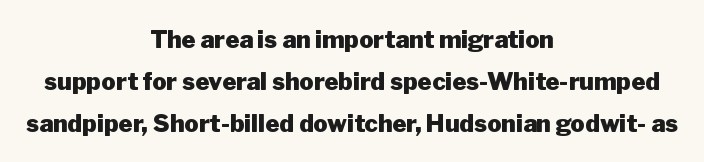
Q: Is the text bold? A: Yes.
Q: Is the text italic (slanted)? A: No, it is upright.
Q: Is the text underlined? A: No.
Q: How is the paragraph aligned? A: Centered.
Q: Is the spacing between letters normal or unusually wide? A: Normal.
